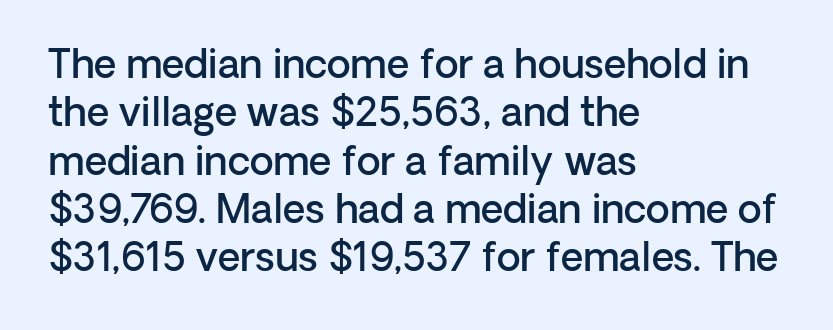
{"serif": "no", "italic": "no", "bold": "semi", "weight": "semibold", "width": "normal", "stroke_contrast": "low", "x_height": "medium", "monospaced": "no", "underline": "no", "align": "left", "line_spacing_ratio": 1.24, "letter_spacing": "normal", "letter_spacing_em": 0.0, "glyph_px": 39}
